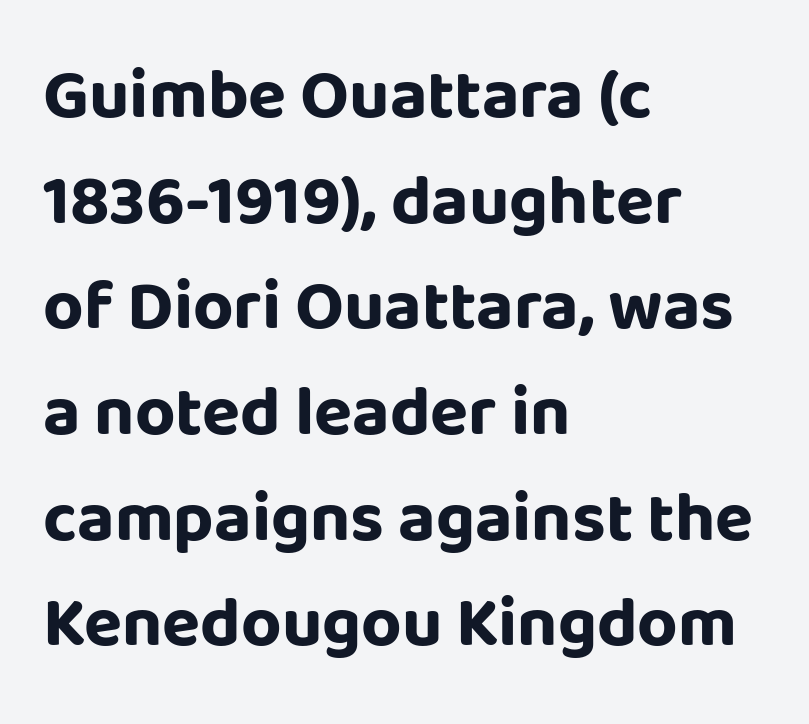
No extra tracking has been applied to these lines. Grotesque or geometric, the face here clearly has no serifs. Typeset ragged right — the left edge is the straight one. Set as a true bold cut, around the 700 mark.
